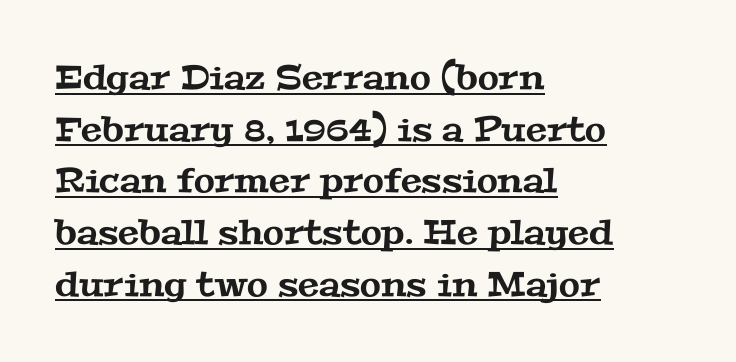
{"serif": "yes", "width": "wide", "stroke_contrast": "medium", "x_height": "medium", "monospaced": "no", "underline": "yes", "align": "left", "line_spacing": "normal", "line_spacing_ratio": 1.52, "letter_spacing": "normal", "letter_spacing_em": 0.0, "glyph_px": 34}
